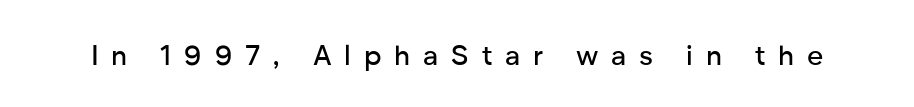
Q: Is the text italic (slanted)? A: No, it is upright.
Q: Is the typeface a serif or a sans-serif typeface? A: Sans-serif.
Q: Is the text underlined? A: No.
Q: Is the spacing between letters normal or unusually wide? A: Unusually wide.
Q: Width (condensed, normal, or wide)? A: Normal.
Q: Stroke contrast? A: Low.
Q: x-height? A: Medium.
Q: Monospaced? A: No.
